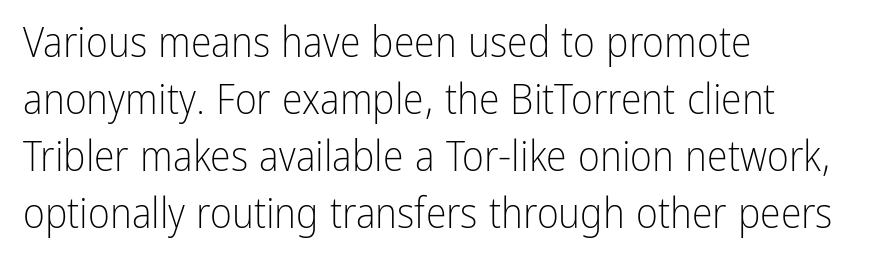
The image shows 42 px light, condensed sans-serif type, upright; set left-aligned, normal line spacing (1.36x), normal letter spacing, not underlined; low stroke contrast and a medium x-height.
